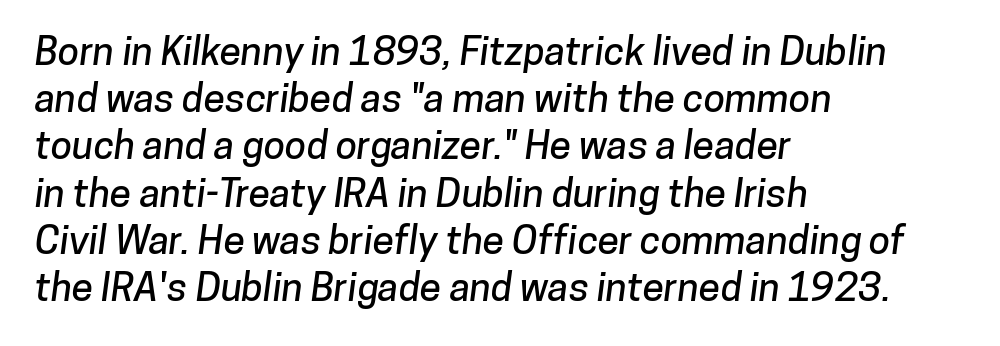
Q: Is the typeface a serif or a sans-serif typeface? A: Sans-serif.
Q: Is the text underlined? A: No.
Q: How is the paragraph aligned? A: Left-aligned.
Q: Is the spacing between letters normal or unusually wide? A: Normal.
Q: Width (condensed, normal, or wide)? A: Normal.
Q: Stroke contrast? A: Low.
Q: x-height? A: Medium.
Q: Monospaced? A: No.
